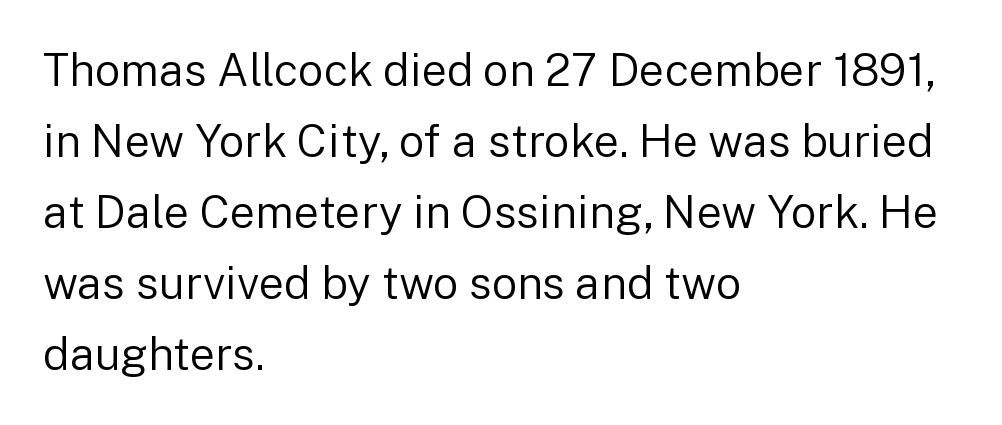
{"serif": "no", "italic": "no", "bold": "no", "weight": "regular", "width": "normal", "stroke_contrast": "low", "x_height": "medium", "monospaced": "no", "underline": "no", "align": "left", "line_spacing": "normal", "line_spacing_ratio": 1.58, "letter_spacing": "normal", "letter_spacing_em": 0.0, "glyph_px": 45}
